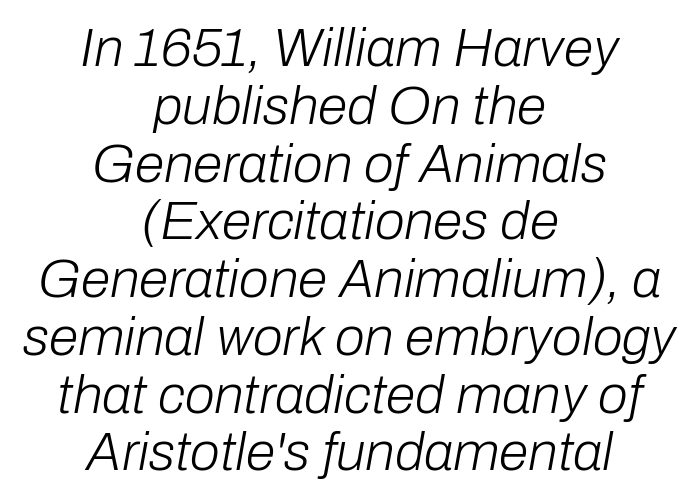
Weight: regular or lighter. Think of a printed novel: that variable character pitch is what you see here. The rendering keeps characters at their native spacing. The rendering uses a small line-height, squeezing the rows. Reading down the block, each line starts at a different indent, mirrored at its end. The glyphs are unaccompanied by any horizontal stroke below them.
